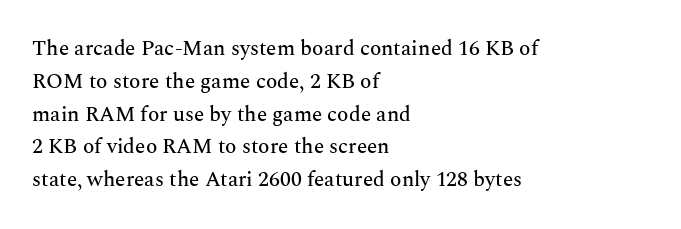
{"italic": "no", "underline": "no", "align": "left", "line_spacing": "normal", "line_spacing_ratio": 1.56, "letter_spacing": "normal", "letter_spacing_em": 0.0, "glyph_px": 21}
